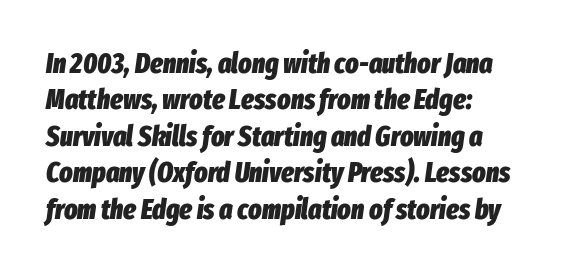
Q: Is the text bold? A: Yes.
Q: Is the text italic (slanted)? A: Yes, it leans right by about 8 degrees.
Q: Is the text underlined? A: No.
Q: How is the paragraph aligned? A: Left-aligned.
Q: Is the spacing between letters normal or unusually wide? A: Normal.
Q: Is the spacing between lines tight, normal or loose? A: Normal.
Q: Width (condensed, normal, or wide)? A: Condensed.
Q: Stroke contrast? A: Low.
Q: x-height? A: Medium.
Q: Monospaced? A: No.
